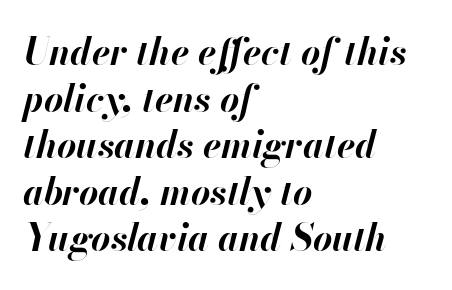
The image shows 37 px bold type, italic (leaning right); set left-aligned, normal line spacing (1.26x), normal letter spacing, not underlined; high stroke contrast and a small x-height.
